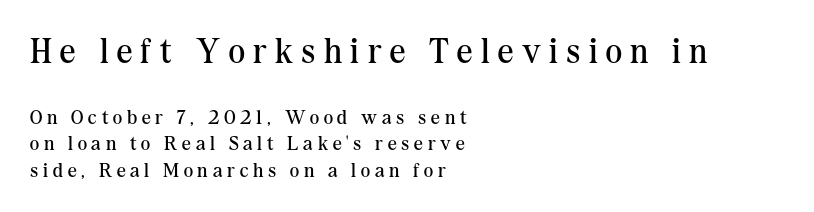
Q: Is the text bold? A: No.
Q: Is the text italic (slanted)? A: No, it is upright.
Q: Is the typeface a serif or a sans-serif typeface? A: Serif.
Q: Is the text underlined? A: No.
Q: How is the paragraph aligned? A: Left-aligned.
Q: Is the spacing between letters normal or unusually wide? A: Unusually wide.
Q: Is the spacing between lines tight, normal or loose? A: Normal.
Q: Which block of text is set in a larger size, the first (top) or the second (bottom)? A: The first (top) one.
Q: Width (condensed, normal, or wide)? A: Normal.
Q: Stroke contrast? A: Medium.
Q: x-height? A: Medium.
Q: Monospaced? A: No.
